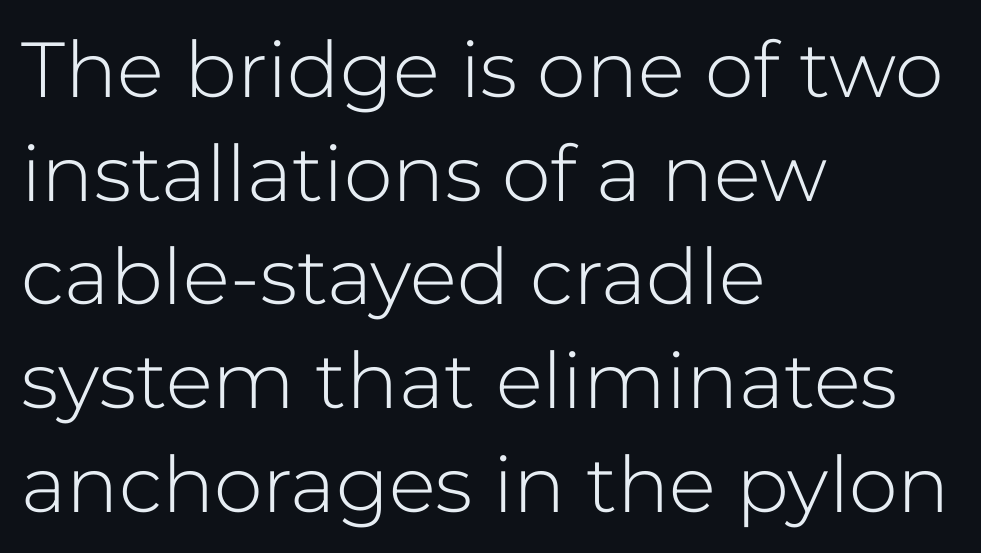
Q: Is the text bold? A: No.
Q: Is the text italic (slanted)? A: No, it is upright.
Q: Is the typeface a serif or a sans-serif typeface? A: Sans-serif.
Q: Is the text underlined? A: No.
Q: How is the paragraph aligned? A: Left-aligned.
Q: Is the spacing between letters normal or unusually wide? A: Normal.
Q: Is the spacing between lines tight, normal or loose? A: Normal.
Q: Width (condensed, normal, or wide)? A: Normal.
Q: Stroke contrast? A: Low.
Q: x-height? A: Medium.
Q: Monospaced? A: No.
